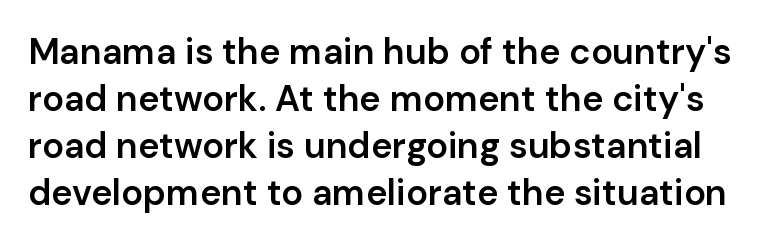
The image shows 36 px semibold sans-serif type, upright; set normal line spacing (1.31x), normal letter spacing, not underlined; low stroke contrast and a medium x-height.
